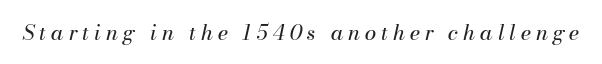
The image shows 21 px text type, italic (leaning right); set unusually wide letter spacing (+0.23 em), not underlined.
